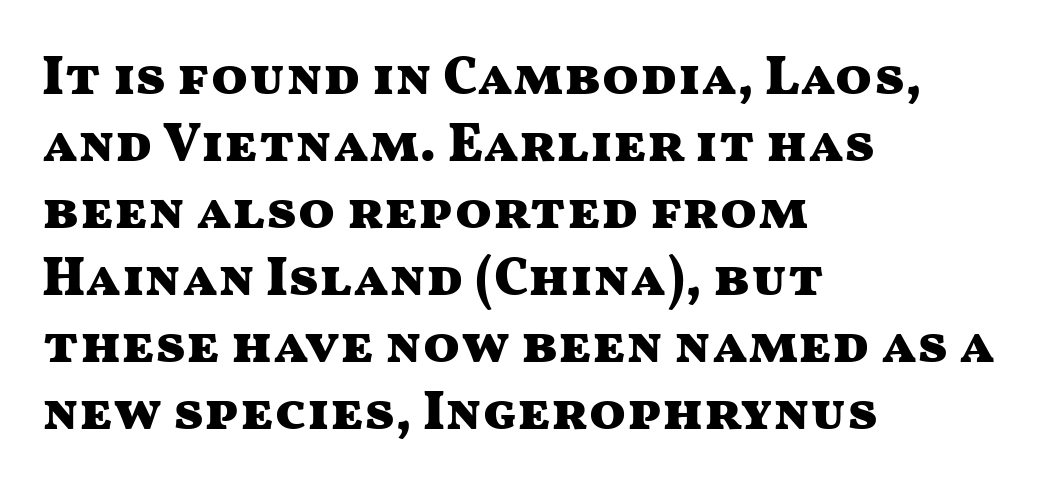
Q: Is the text bold? A: Yes.
Q: Is the text italic (slanted)? A: No, it is upright.
Q: Is the typeface a serif or a sans-serif typeface? A: Sans-serif.
Q: Is the text underlined? A: No.
Q: How is the paragraph aligned? A: Left-aligned.
Q: Is the spacing between letters normal or unusually wide? A: Normal.
Q: Width (condensed, normal, or wide)? A: Wide.
Q: Stroke contrast? A: Medium.
Q: x-height? A: Medium.
Q: Monospaced? A: No.
